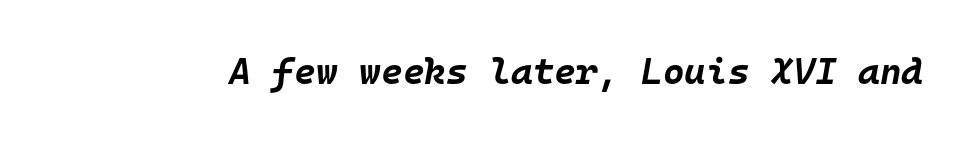
{"italic": "yes", "lean": "right", "slant_degrees": 10, "bold": "yes", "weight": "bold", "width": "normal", "stroke_contrast": "low", "x_height": "large", "monospaced": "yes", "underline": "no", "letter_spacing": "normal", "letter_spacing_em": 0.0, "glyph_px": 37}
